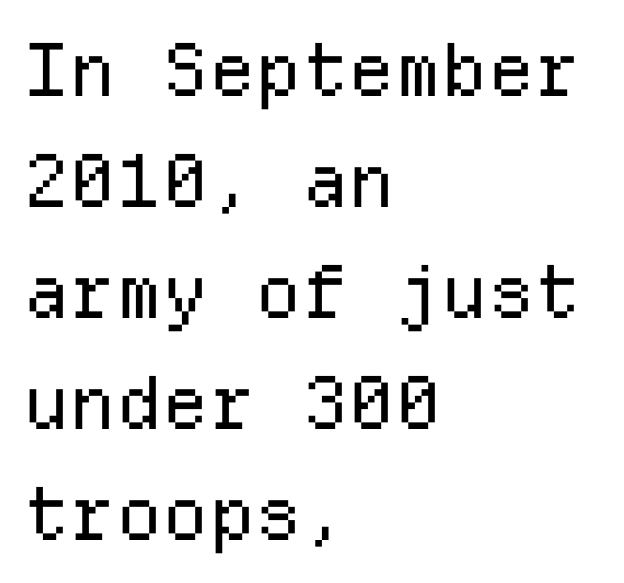
Q: Is the text bold? A: No.
Q: Is the text italic (slanted)? A: No, it is upright.
Q: Is the typeface a serif or a sans-serif typeface? A: Sans-serif.
Q: Is the text underlined? A: No.
Q: How is the paragraph aligned? A: Left-aligned.
Q: Is the spacing between letters normal or unusually wide? A: Normal.
Q: Is the spacing between lines tight, normal or loose? A: Normal.
Q: Width (condensed, normal, or wide)? A: Normal.
Q: Stroke contrast? A: Low.
Q: x-height? A: Medium.
Q: Monospaced? A: Yes.
